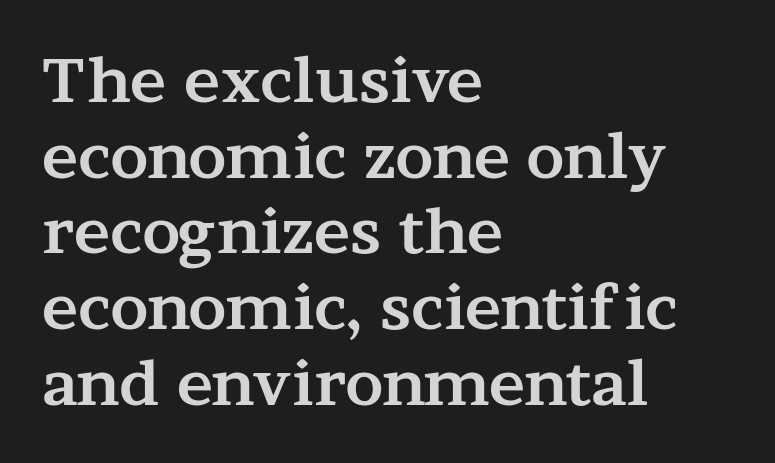
{"serif": "yes", "italic": "no", "bold": "yes", "weight": "bold", "width": "wide", "stroke_contrast": "medium", "x_height": "medium", "monospaced": "no", "underline": "no", "align": "left", "line_spacing_ratio": 1.24, "letter_spacing": "normal", "letter_spacing_em": 0.0, "glyph_px": 61}
